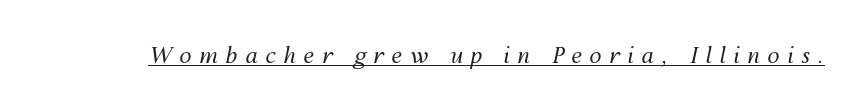
{"italic": "yes", "lean": "right", "slant_degrees": 12, "bold": "no", "underline": "yes", "letter_spacing": "wide", "letter_spacing_em": 0.34, "glyph_px": 22}
